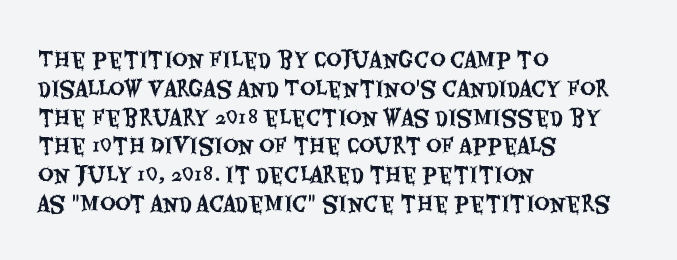
The compositor pushed each line to the left boundary. The strip under each line holds only bare page. When letters stand straight like this, we call the style roman or upright. Letter spacing: default. In terms of leading, this rendering sits right in the middle.
